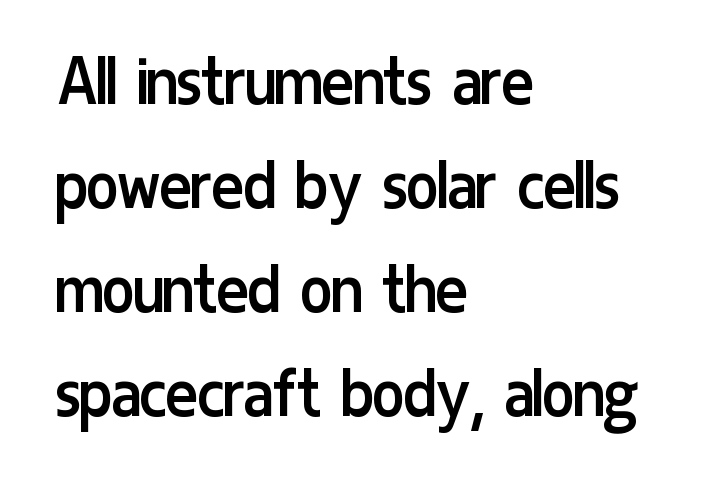
The image shows 76 px regular-weight, condensed sans-serif type, upright; set left-aligned, normal line spacing (1.37x), normal letter spacing, not underlined; low stroke contrast and a medium x-height.
